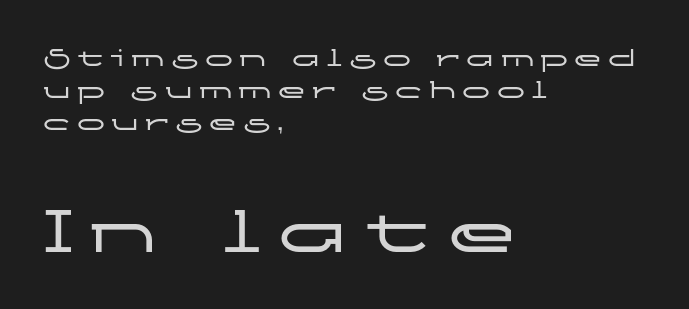
The image shows 70 px wide sans-serif type, upright; set left-aligned, tight line spacing (1.15x), unusually wide letter spacing (+0.22 em), not underlined; the second (bottom) block is 2.5x larger; low stroke contrast and a medium x-height.
